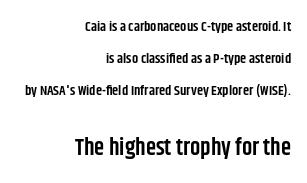
The image shows 23 px text type, upright; set right-aligned, loose line spacing (2.27x), normal letter spacing, not underlined; the second (bottom) block is 1.64x larger.
